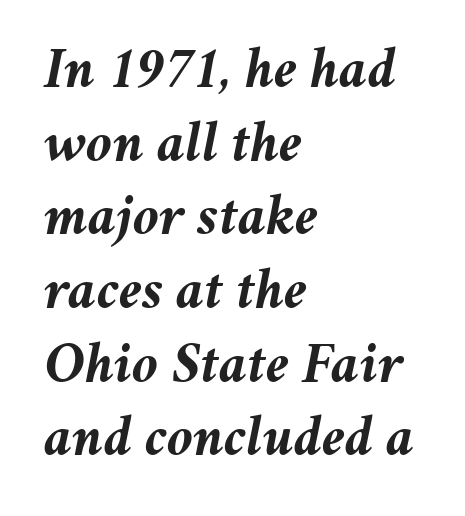
Q: Is the text bold? A: Yes.
Q: Is the text italic (slanted)? A: Yes, it leans right by about 11 degrees.
Q: Is the text underlined? A: No.
Q: How is the paragraph aligned? A: Left-aligned.
Q: Is the spacing between letters normal or unusually wide? A: Normal.
Q: Is the spacing between lines tight, normal or loose? A: Normal.
Q: Width (condensed, normal, or wide)? A: Normal.
Q: Stroke contrast? A: Medium.
Q: x-height? A: Medium.
Q: Monospaced? A: No.
